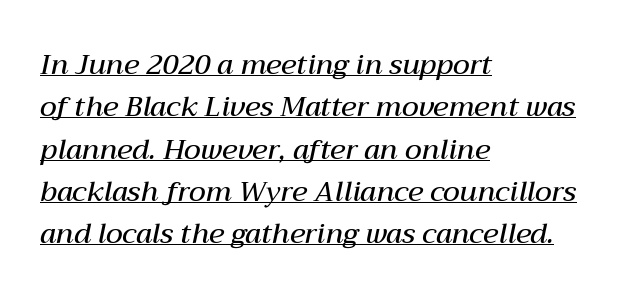
The image shows 28 px semibold type, italic (leaning right); set left-aligned, normal line spacing (1.51x), normal letter spacing, underlined; medium stroke contrast and a medium x-height.
